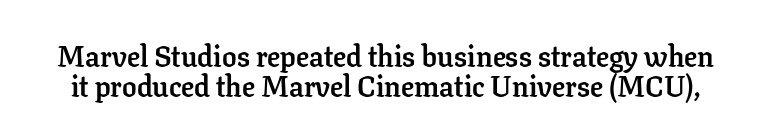
{"serif": "yes", "italic": "no", "bold": "yes", "weight": "semibold", "width": "normal", "stroke_contrast": "low", "x_height": "medium", "monospaced": "no", "underline": "no", "line_spacing": "tight", "line_spacing_ratio": 1.04, "letter_spacing": "normal", "letter_spacing_em": 0.0, "glyph_px": 29}
